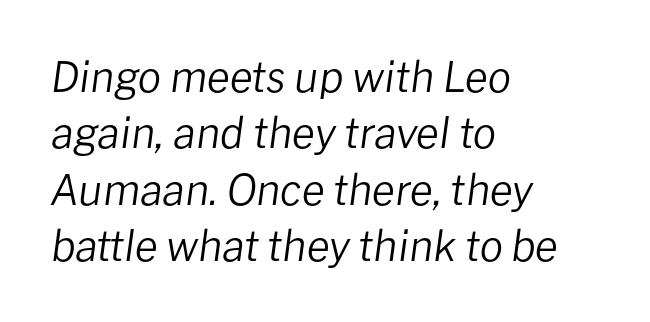
The letterforms sit at book weight or below. You could not count columns in this text — the font is proportionally spaced. The passage shown is not underscored anywhere. Italic? Definitely — the glyphs are oblique.
